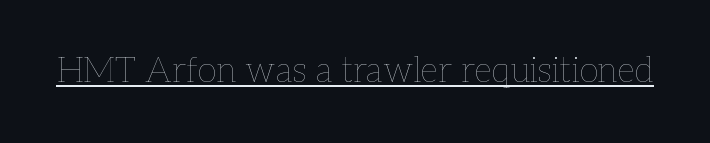
The image shows 35 px thin type, upright; set normal letter spacing, underlined; low stroke contrast and a medium x-height.
